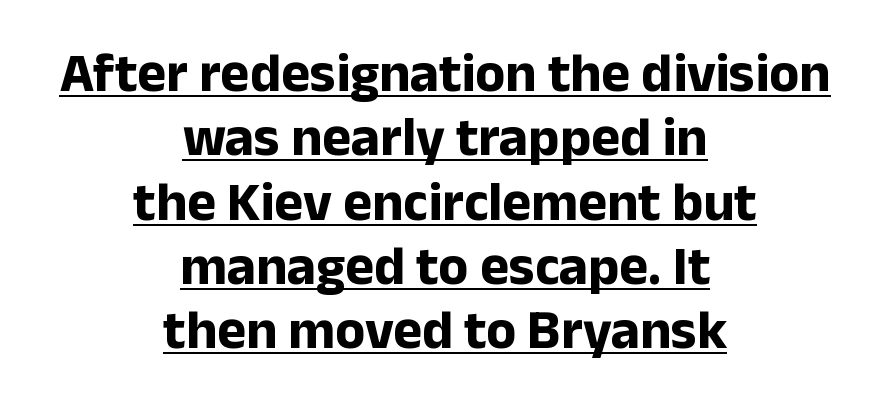
Q: Is the text bold? A: Yes.
Q: Is the text italic (slanted)? A: No, it is upright.
Q: Is the typeface a serif or a sans-serif typeface? A: Sans-serif.
Q: Is the text underlined? A: Yes.
Q: How is the paragraph aligned? A: Centered.
Q: Is the spacing between letters normal or unusually wide? A: Normal.
Q: Width (condensed, normal, or wide)? A: Normal.
Q: Stroke contrast? A: Low.
Q: x-height? A: Medium.
Q: Monospaced? A: No.
